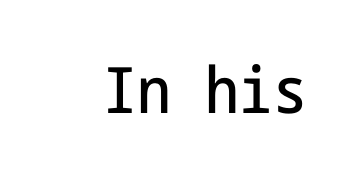
Q: Is the text italic (slanted)? A: No, it is upright.
Q: Is the typeface a serif or a sans-serif typeface? A: Sans-serif.
Q: Is the text underlined? A: No.
Q: Is the spacing between letters normal or unusually wide? A: Normal.
Q: Width (condensed, normal, or wide)? A: Condensed.
Q: Stroke contrast? A: Low.
Q: x-height? A: Medium.
